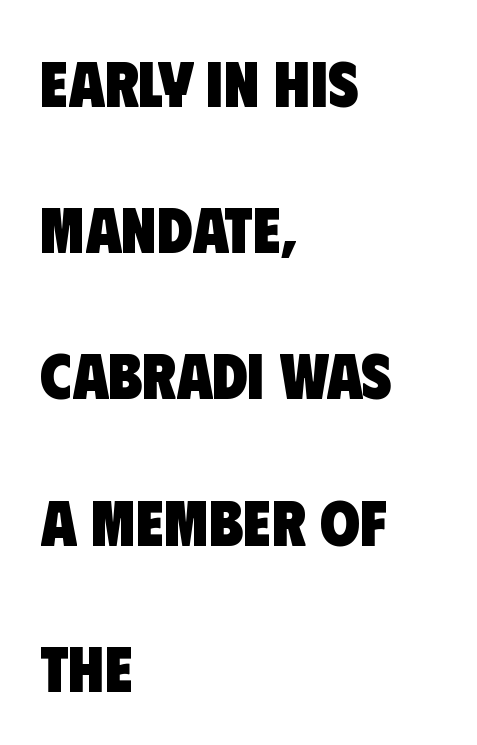
{"serif": "no", "bold": "yes", "weight": "heavy", "width": "condensed", "stroke_contrast": "low", "x_height": "large", "monospaced": "no", "underline": "no", "align": "left", "line_spacing": "loose", "line_spacing_ratio": 2.25, "letter_spacing": "normal", "letter_spacing_em": 0.0, "glyph_px": 65}
